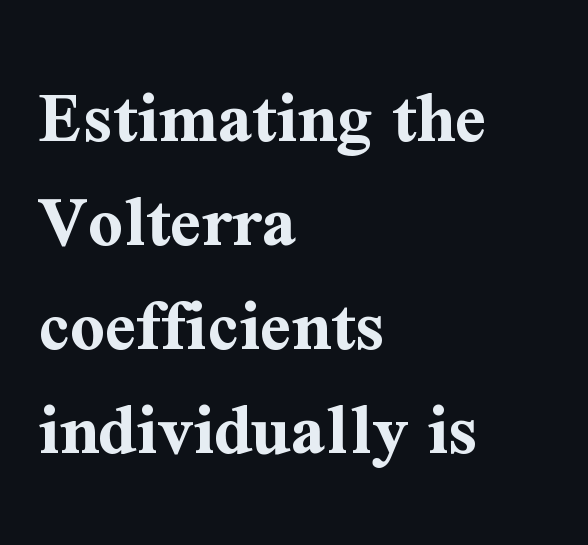
The face used here is seriffed, in the tradition of book romans. Any mark beneath the type? The region is blank. Characters remain perfectly vertical along every line. Between one letter and the next there's only the usual sliver of space. Regular leading.
